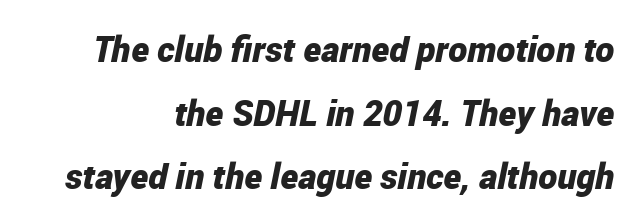
Q: Is the text bold? A: Yes.
Q: Is the text italic (slanted)? A: Yes, it leans right by about 12 degrees.
Q: Is the text underlined? A: No.
Q: Is the spacing between letters normal or unusually wide? A: Normal.
Q: Width (condensed, normal, or wide)? A: Condensed.
Q: Stroke contrast? A: Low.
Q: x-height? A: Medium.
Q: Monospaced? A: No.
